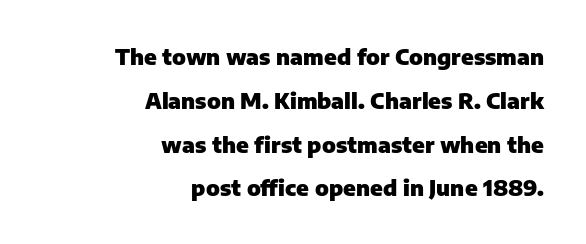
The image shows 22 px bold type, upright; set right-aligned, loose line spacing (1.99x), normal letter spacing, not underlined.
